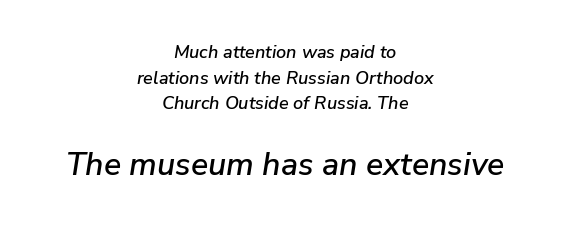
Q: Is the text italic (slanted)? A: Yes, it leans right by about 9 degrees.
Q: Is the text underlined? A: No.
Q: How is the paragraph aligned? A: Centered.
Q: Is the spacing between letters normal or unusually wide? A: Normal.
Q: Is the spacing between lines tight, normal or loose? A: Normal.
Q: Which block of text is set in a larger size, the first (top) or the second (bottom)? A: The second (bottom) one.
Q: Width (condensed, normal, or wide)? A: Normal.
Q: Stroke contrast? A: Low.
Q: x-height? A: Medium.
Q: Monospaced? A: No.
